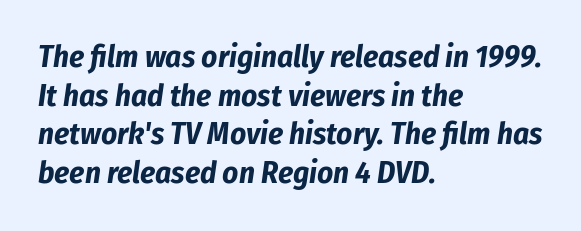
Descender tails drop into unmarked territory. The rag falls on the right side of this text block. Look at the tracking — it's just the regular setting, nothing added. Spacing verdict: proportional, widths tailored to each character. The glyphs look as if they've been sheared to an angle. Quick note: interline space is typical.
